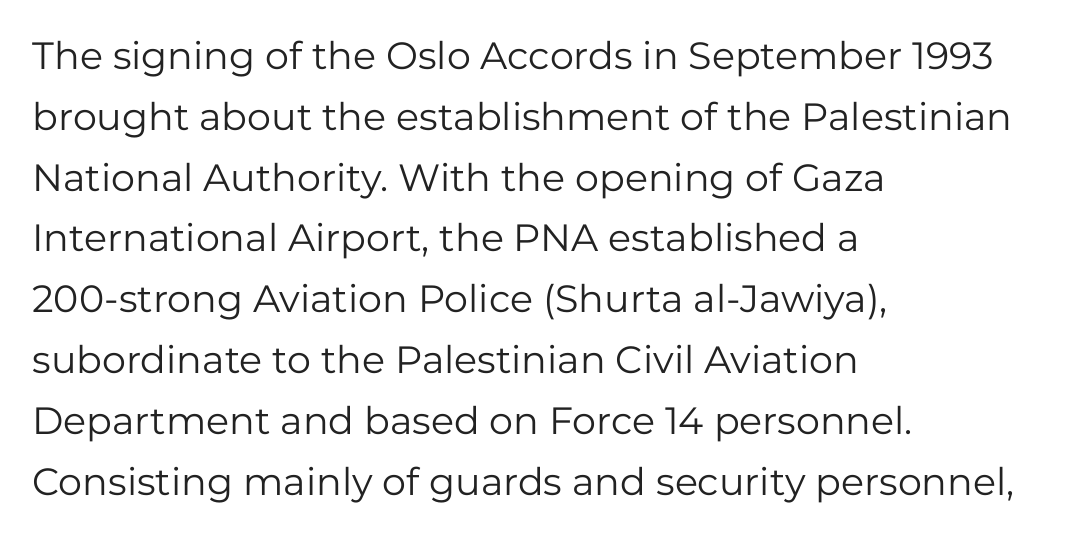
Q: Is the text bold? A: No.
Q: Is the text italic (slanted)? A: No, it is upright.
Q: Is the typeface a serif or a sans-serif typeface? A: Sans-serif.
Q: Is the text underlined? A: No.
Q: How is the paragraph aligned? A: Left-aligned.
Q: Is the spacing between letters normal or unusually wide? A: Normal.
Q: Is the spacing between lines tight, normal or loose? A: Normal.
Q: Width (condensed, normal, or wide)? A: Normal.
Q: Stroke contrast? A: Low.
Q: x-height? A: Medium.
Q: Monospaced? A: No.
